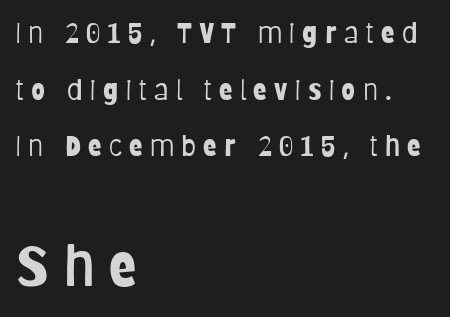
The image shows 57 px light, condensed sans-serif type, upright; set left-aligned, loose line spacing (2.02x), unusually wide letter spacing (+0.26 em), not underlined; the second (bottom) block is 2.04x larger; low stroke contrast and a large x-height.
